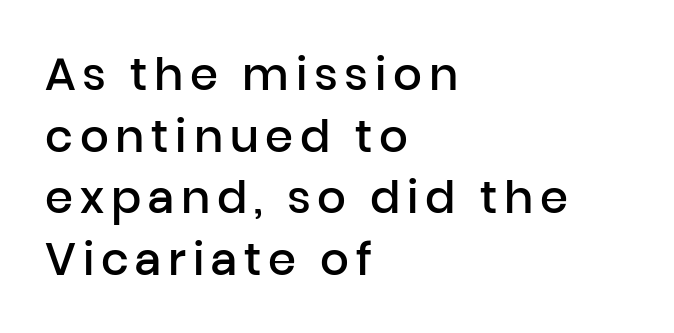
{"serif": "no", "italic": "no", "bold": "semi", "weight": "semibold", "width": "normal", "stroke_contrast": "low", "x_height": "medium", "monospaced": "no", "underline": "no", "align": "left", "line_spacing": "normal", "line_spacing_ratio": 1.37, "glyph_px": 45}
